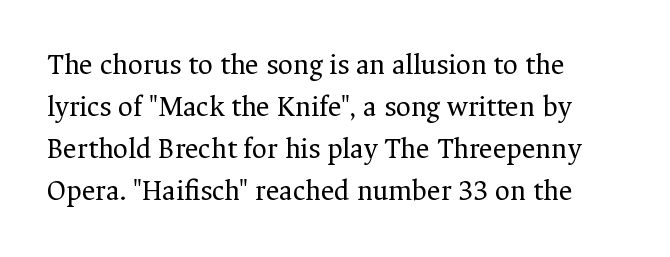
{"serif": "yes", "italic": "no", "bold": "no", "weight": "regular", "width": "normal", "stroke_contrast": "medium", "x_height": "medium", "monospaced": "no", "underline": "no", "align": "left", "line_spacing": "normal", "line_spacing_ratio": 1.45, "letter_spacing": "normal", "letter_spacing_em": 0.0, "glyph_px": 29}
